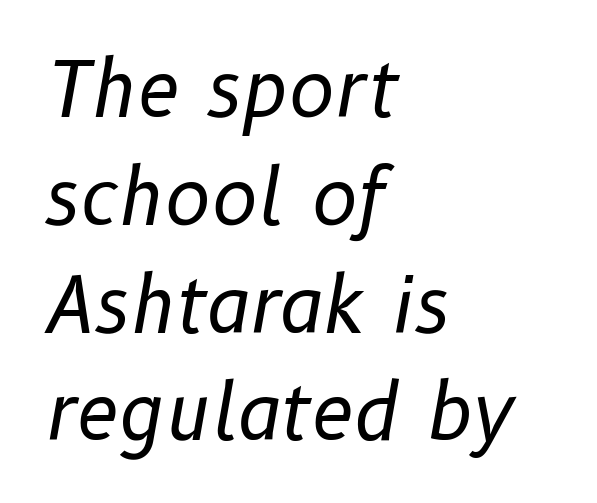
The image shows 77 px regular-weight type, italic (leaning right); set left-aligned, normal line spacing (1.4x), normal letter spacing, not underlined; low stroke contrast and a medium x-height.
